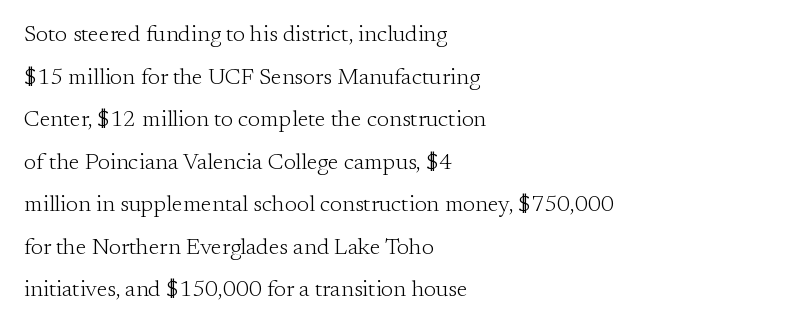
Q: Is the text bold? A: No.
Q: Is the text italic (slanted)? A: No, it is upright.
Q: Is the text underlined? A: No.
Q: How is the paragraph aligned? A: Left-aligned.
Q: Is the spacing between letters normal or unusually wide? A: Normal.
